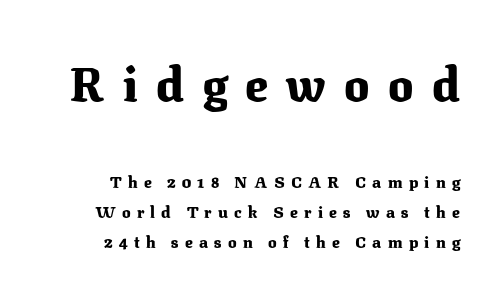
Q: Is the text bold? A: Yes.
Q: Is the text italic (slanted)? A: No, it is upright.
Q: Is the typeface a serif or a sans-serif typeface? A: Serif.
Q: Is the text underlined? A: No.
Q: Is the spacing between letters normal or unusually wide? A: Unusually wide.
Q: Which block of text is set in a larger size, the first (top) or the second (bottom)? A: The first (top) one.
Q: Width (condensed, normal, or wide)? A: Normal.
Q: Stroke contrast? A: Medium.
Q: x-height? A: Medium.
Q: Monospaced? A: No.
